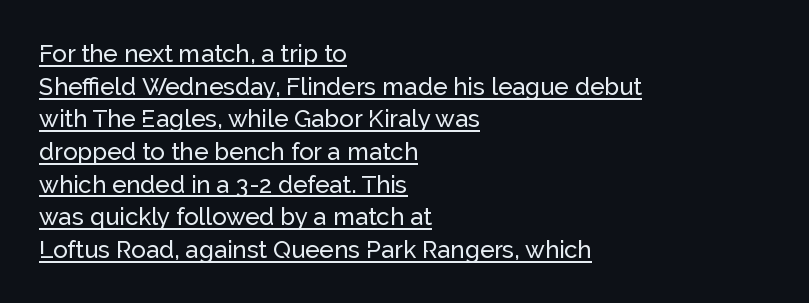
The image shows 24 px text type, upright; set left-aligned, normal line spacing (1.36x), normal letter spacing, underlined.
